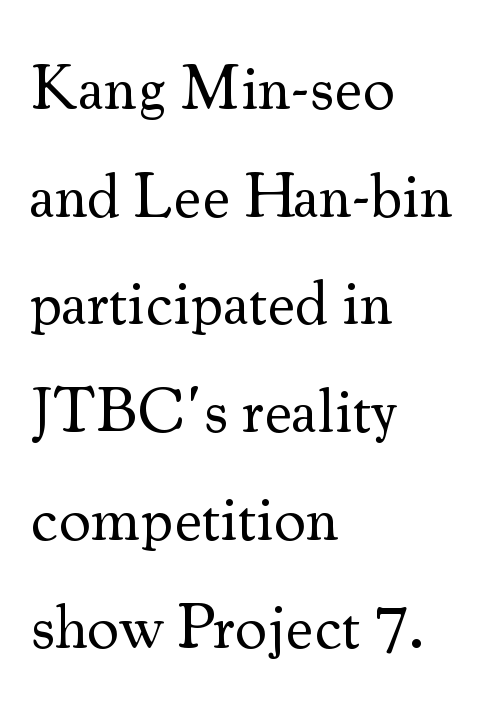
{"serif": "yes", "italic": "no", "bold": "no", "weight": "regular", "width": "normal", "stroke_contrast": "medium", "x_height": "small", "monospaced": "no", "underline": "no", "align": "left", "line_spacing_ratio": 1.71, "letter_spacing": "normal", "letter_spacing_em": 0.0, "glyph_px": 63}
